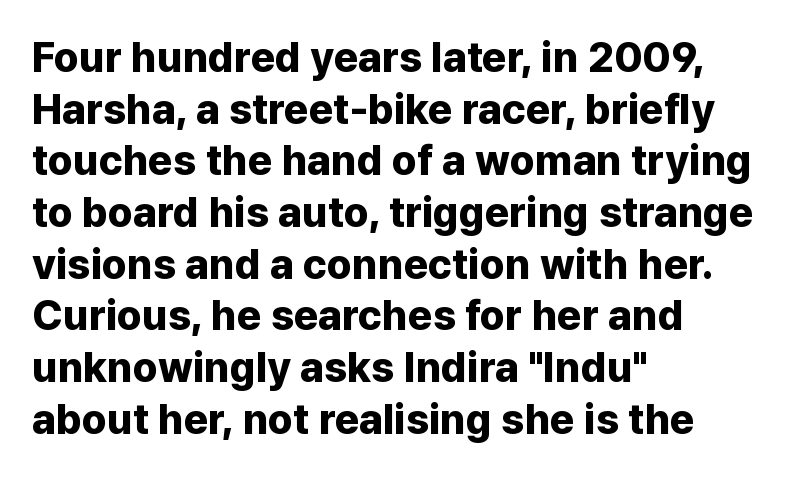
The image shows 42 px bold sans-serif type, upright; set left-aligned, line spacing 1.23x, normal letter spacing, not underlined; low stroke contrast and a medium x-height.
